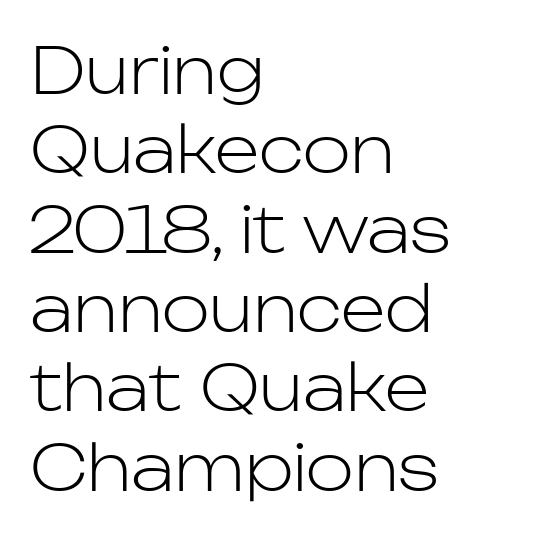
Q: Is the text bold? A: No.
Q: Is the text italic (slanted)? A: No, it is upright.
Q: Is the typeface a serif or a sans-serif typeface? A: Sans-serif.
Q: Is the text underlined? A: No.
Q: How is the paragraph aligned? A: Left-aligned.
Q: Is the spacing between letters normal or unusually wide? A: Normal.
Q: Width (condensed, normal, or wide)? A: Normal.
Q: Stroke contrast? A: Low.
Q: x-height? A: Medium.
Q: Monospaced? A: No.
